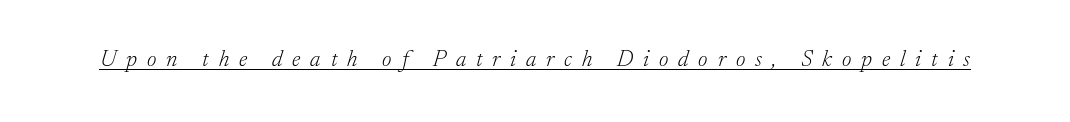
The image shows 23 px text type, italic (leaning right); set unusually wide letter spacing (+0.43 em), underlined.
